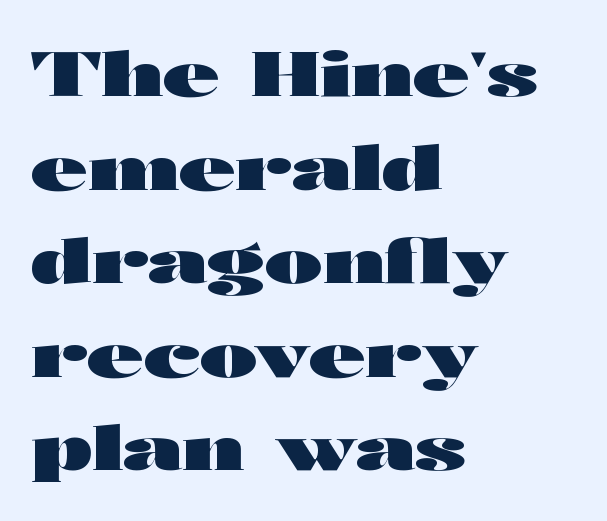
Unmarked baselines from the first word to the last. A typesetter would call this proportional, since set widths differ per character. The type sits square on the baseline with zero lean. Typeset ragged right — the left edge is the straight one.
